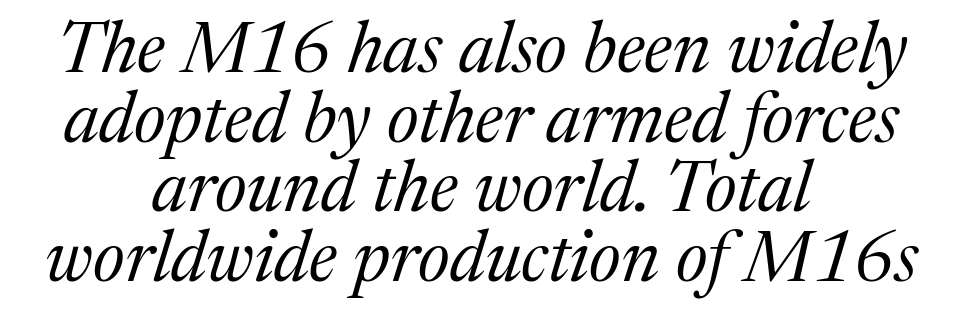
Q: Is the text bold? A: No.
Q: Is the text italic (slanted)? A: Yes, it leans right by about 17 degrees.
Q: Is the typeface a serif or a sans-serif typeface? A: Serif.
Q: Is the text underlined? A: No.
Q: How is the paragraph aligned? A: Centered.
Q: Is the spacing between letters normal or unusually wide? A: Normal.
Q: Is the spacing between lines tight, normal or loose? A: Tight.
Q: Width (condensed, normal, or wide)? A: Normal.
Q: Stroke contrast? A: Medium.
Q: x-height? A: Medium.
Q: Monospaced? A: No.
